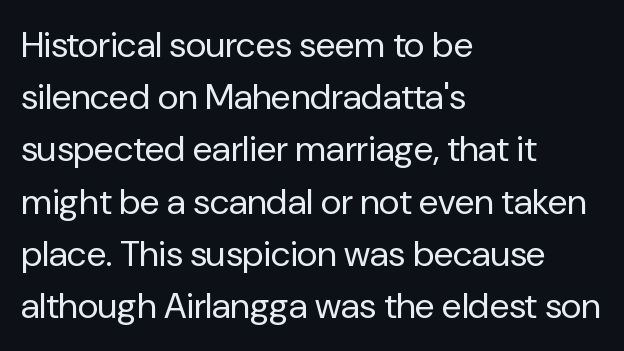
{"serif": "no", "italic": "no", "bold": "no", "weight": "regular", "width": "normal", "stroke_contrast": "low", "x_height": "medium", "monospaced": "no", "underline": "no", "align": "left", "line_spacing": "normal", "line_spacing_ratio": 1.45, "letter_spacing": "normal", "letter_spacing_em": 0.0, "glyph_px": 36}
